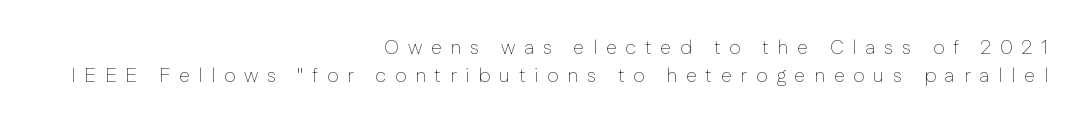
One glance says typical: line gaps are just what's usual. Vertical strokes here are truly vertical. The passage shown is not bold in any degree. If you drew a ruler down the right edge, every line would touch it. The area under the type is left untouched. Display-style spreading of the glyphs; the letterfit is very open.
